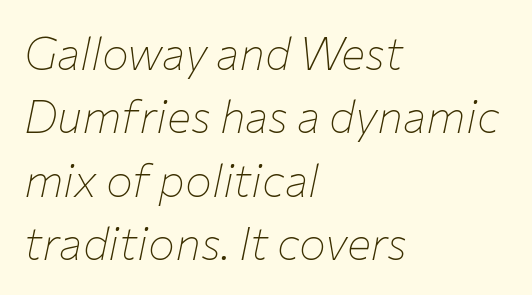
Q: Is the text bold? A: No.
Q: Is the text italic (slanted)? A: Yes, it leans right by about 12 degrees.
Q: Is the text underlined? A: No.
Q: How is the paragraph aligned? A: Left-aligned.
Q: Is the spacing between letters normal or unusually wide? A: Normal.
Q: Is the spacing between lines tight, normal or loose? A: Normal.
Q: Width (condensed, normal, or wide)? A: Normal.
Q: Stroke contrast? A: Low.
Q: x-height? A: Medium.
Q: Monospaced? A: No.
